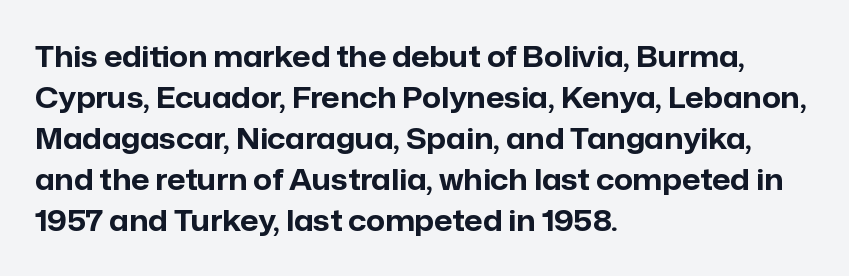
Q: Is the text bold? A: Yes.
Q: Is the text italic (slanted)? A: No, it is upright.
Q: Is the typeface a serif or a sans-serif typeface? A: Sans-serif.
Q: Is the text underlined? A: No.
Q: How is the paragraph aligned? A: Left-aligned.
Q: Is the spacing between letters normal or unusually wide? A: Normal.
Q: Is the spacing between lines tight, normal or loose? A: Normal.
Q: Width (condensed, normal, or wide)? A: Normal.
Q: Stroke contrast? A: Low.
Q: x-height? A: Medium.
Q: Monospaced? A: No.
